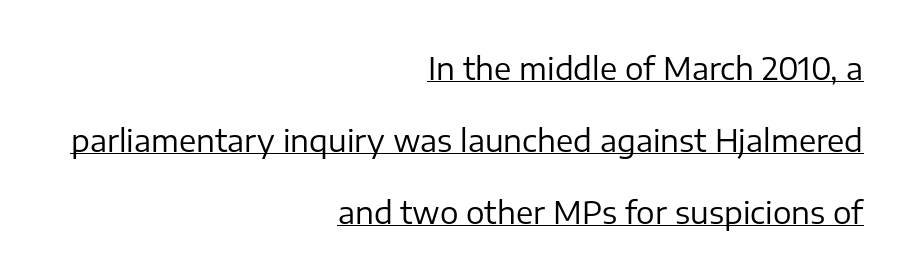
Inter-character spacing is left at the font's built-in metrics. The passage shown is typeset with a sans-serif family. This sample has the flowing, uneven cadence of proportional lettering. The lettering stays uniformly vertical, giving the passage a roman look. Notice how the passage keeps a crisp vertical edge on the right only.
